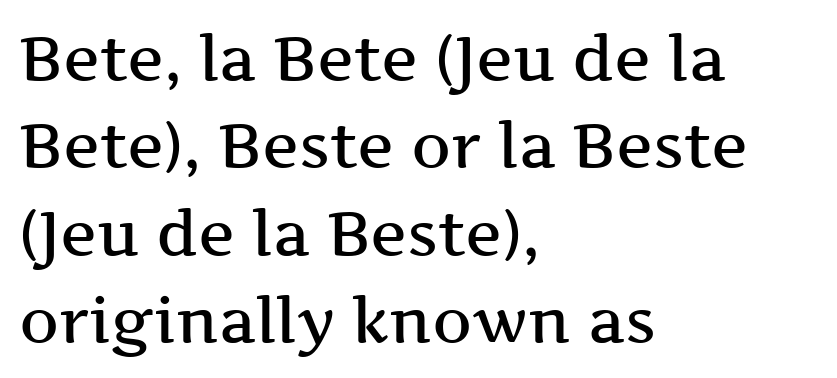
{"serif": "yes", "italic": "no", "bold": "semi", "weight": "semibold", "width": "wide", "stroke_contrast": "medium", "x_height": "medium", "monospaced": "no", "underline": "no", "align": "left", "line_spacing": "normal", "line_spacing_ratio": 1.41, "letter_spacing": "normal", "letter_spacing_em": 0.0, "glyph_px": 62}
